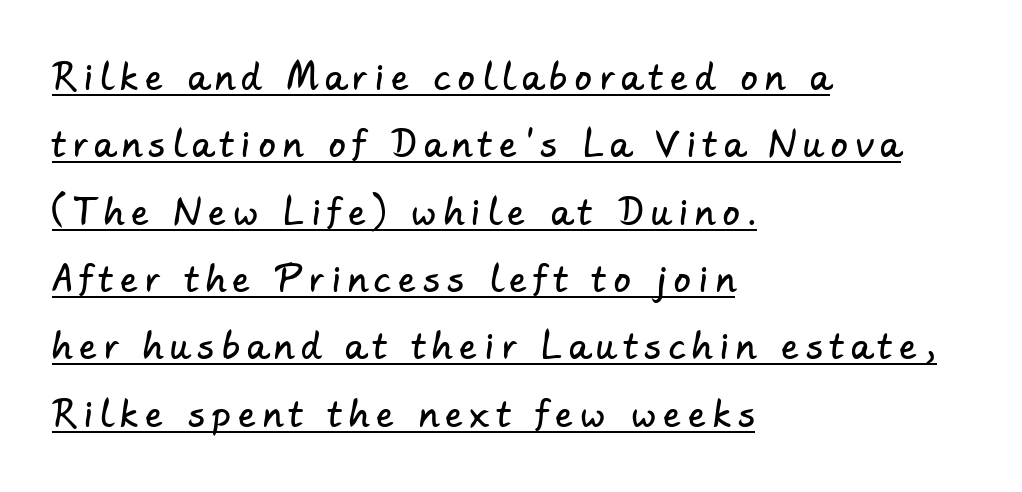
{"serif": "no", "width": "normal", "stroke_contrast": "low", "x_height": "small", "monospaced": "no", "underline": "yes", "align": "left", "line_spacing": "loose", "line_spacing_ratio": 1.98, "letter_spacing": "wide", "letter_spacing_em": 0.22, "glyph_px": 34}
